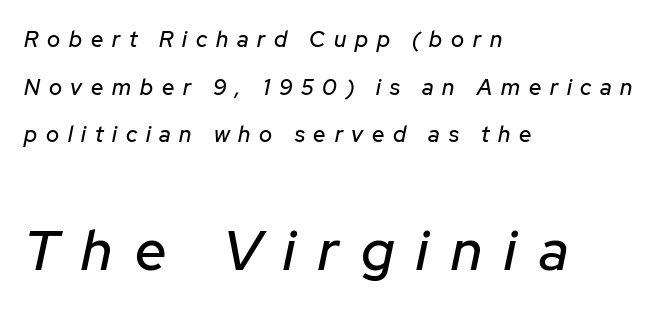
The image shows 56 px text type, italic (leaning right); set left-aligned, loose line spacing (2.17x), unusually wide letter spacing (+0.4 em), not underlined; the second (bottom) block is 2.55x larger; low stroke contrast and a medium x-height.
